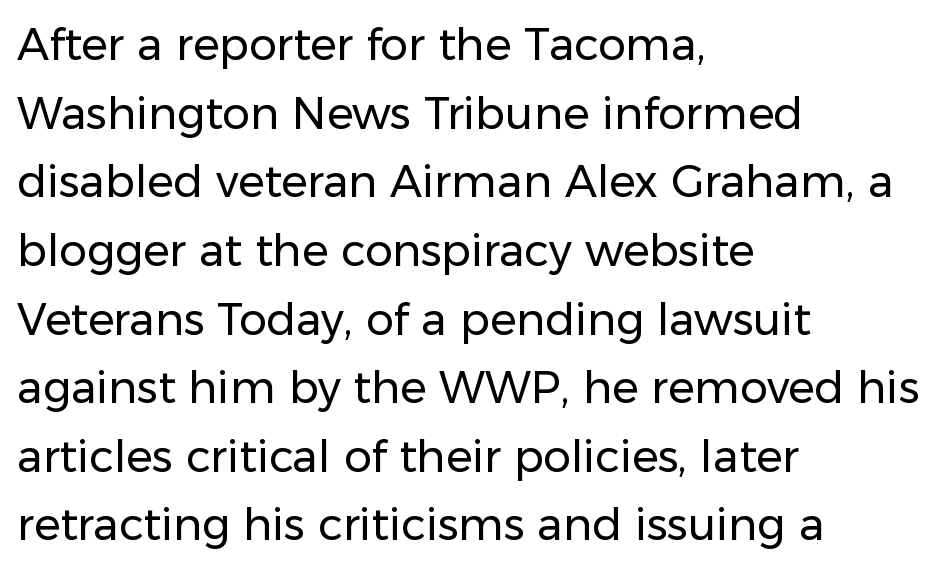
Q: Is the text bold? A: No.
Q: Is the text italic (slanted)? A: No, it is upright.
Q: Is the typeface a serif or a sans-serif typeface? A: Sans-serif.
Q: Is the text underlined? A: No.
Q: How is the paragraph aligned? A: Left-aligned.
Q: Is the spacing between letters normal or unusually wide? A: Normal.
Q: Is the spacing between lines tight, normal or loose? A: Normal.
Q: Width (condensed, normal, or wide)? A: Normal.
Q: Stroke contrast? A: Low.
Q: x-height? A: Medium.
Q: Monospaced? A: No.
